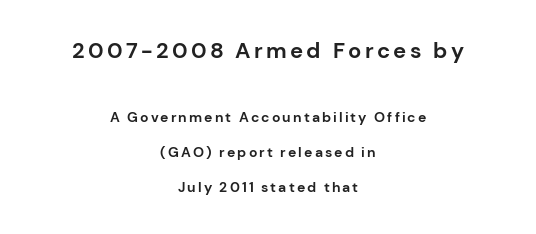
Q: Is the text bold? A: Yes.
Q: Is the text italic (slanted)? A: No, it is upright.
Q: Is the text underlined? A: No.
Q: How is the paragraph aligned? A: Centered.
Q: Is the spacing between lines tight, normal or loose? A: Loose.
Q: Which block of text is set in a larger size, the first (top) or the second (bottom)? A: The first (top) one.
